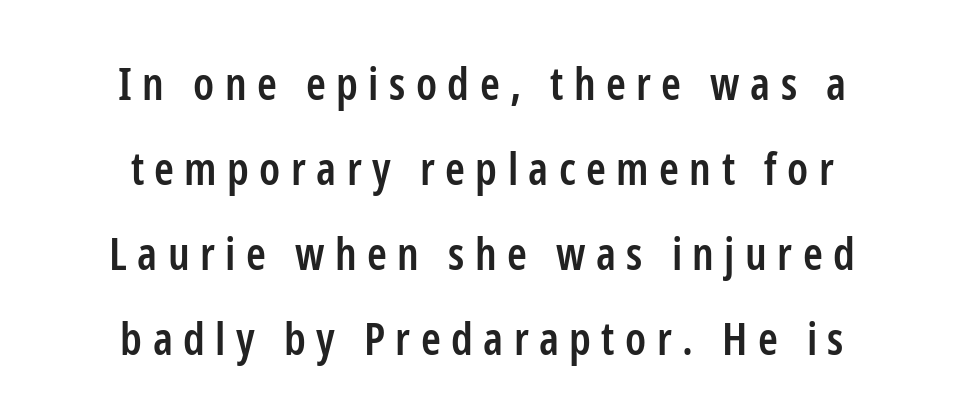
The image shows 45 px semibold, condensed sans-serif type, upright; set centered, line spacing 1.89x, unusually wide letter spacing (+0.23 em), not underlined; low stroke contrast and a medium x-height.
